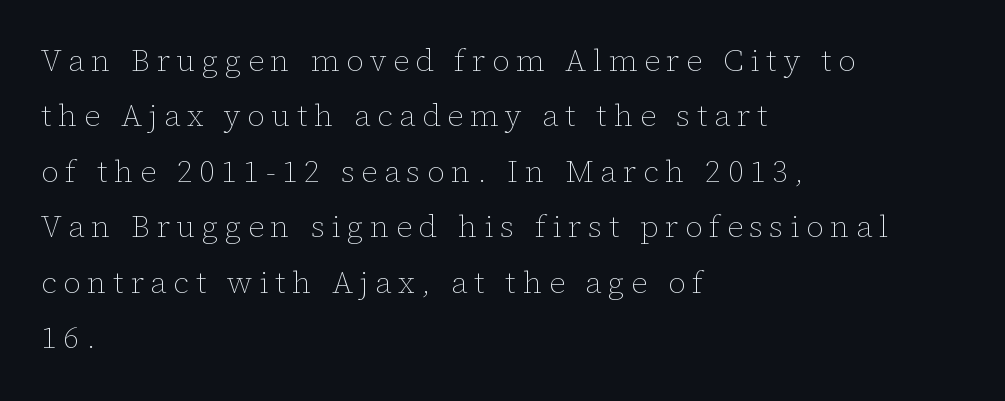
{"italic": "no", "bold": "no", "weight": "thin", "width": "normal", "stroke_contrast": "low", "x_height": "medium", "monospaced": "no", "underline": "no", "align": "left", "line_spacing_ratio": 1.79, "letter_spacing": "wide", "letter_spacing_em": 0.21, "glyph_px": 31}
